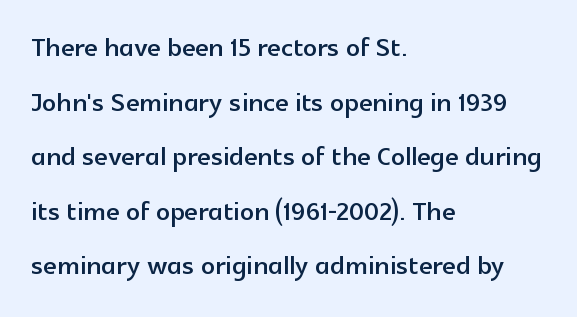
Tracking value appears to be zero — textbook default spacing. Vertical strokes here are truly vertical. Short and long lines alike share a common starting point at left. The glyphs are unaccompanied by any horizontal stroke below them. Quick note: interline space is typical. Each letter keeps its own natural width here, so spacing adapts to shape.
